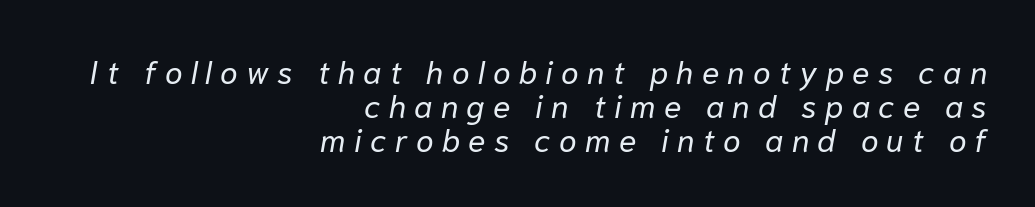
The rendering anchors every line to the right-hand side. Proportional: the letters do not fall into vertical columns. The horizontal fit of the characters is loose and conspicuously gappy. Type without underlining. No letter is thick-stroked: the sample isn't bold.
